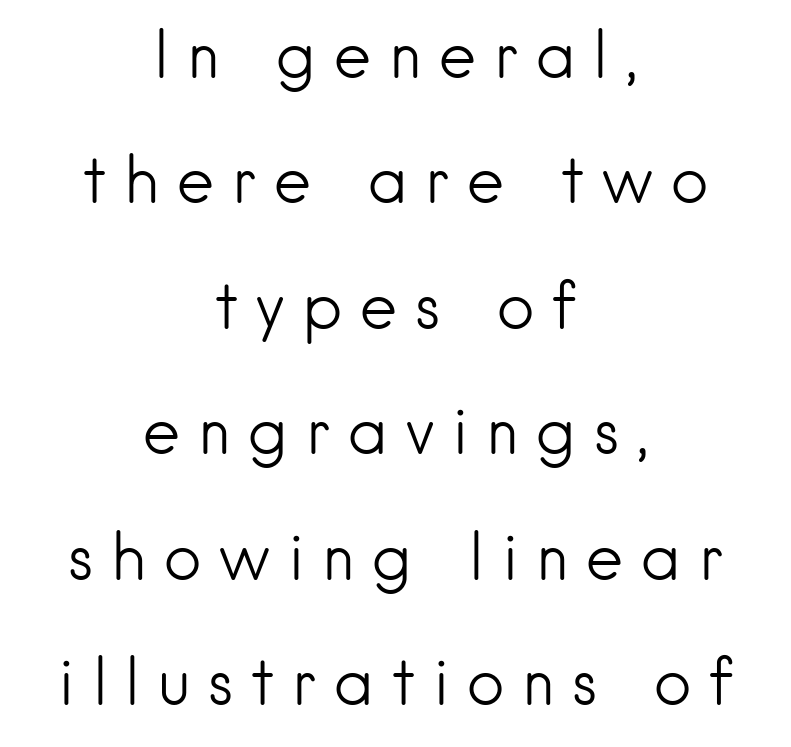
It's the straight-up-and-down kind of type. Letter spacing: wide. Is there much room between lines? Yes — plenty of vertical air separates them. The typeface has the unassuming heft of standard copy or less.
